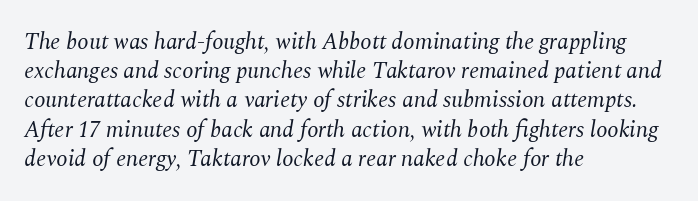
Q: Is the text bold? A: No.
Q: Is the text italic (slanted)? A: Yes, it leans right by about 10 degrees.
Q: Is the text underlined? A: No.
Q: How is the paragraph aligned? A: Left-aligned.
Q: Is the spacing between letters normal or unusually wide? A: Normal.
Q: Is the spacing between lines tight, normal or loose? A: Normal.
